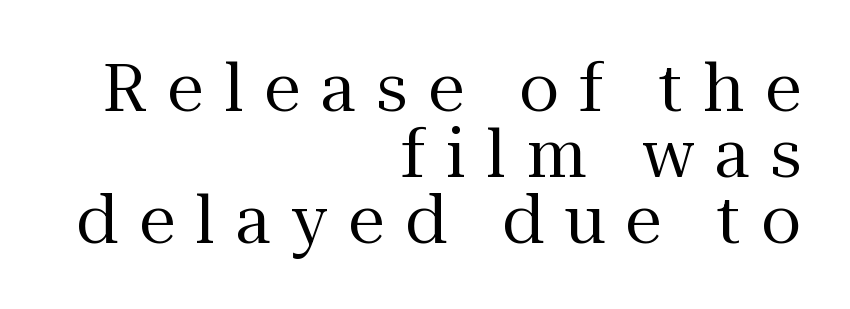
The image shows 66 px regular-weight serif type, upright; set right-aligned, tight line spacing (1.0x), unusually wide letter spacing (+0.31 em), not underlined; medium stroke contrast and a medium x-height.
